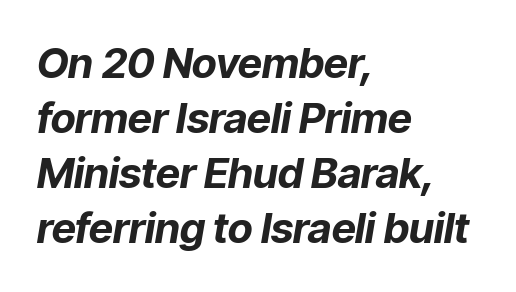
{"italic": "yes", "lean": "right", "slant_degrees": 9, "bold": "yes", "weight": "bold", "width": "normal", "stroke_contrast": "low", "x_height": "medium", "monospaced": "no", "underline": "no", "align": "left", "line_spacing": "normal", "line_spacing_ratio": 1.31, "letter_spacing": "normal", "letter_spacing_em": 0.0, "glyph_px": 42}
